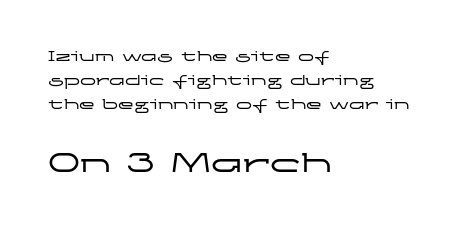
Small over large — that's the arrangement of the two blocks here. Students, observe: this is what conventionally led text looks like. You can tell it's not italic because the verticals are truly vertical. The rendering keeps characters at their native spacing. This rendering employs a face without finishing strokes, i.e., a sans-serif. A typesetter would call this proportional, since set widths differ per character.
